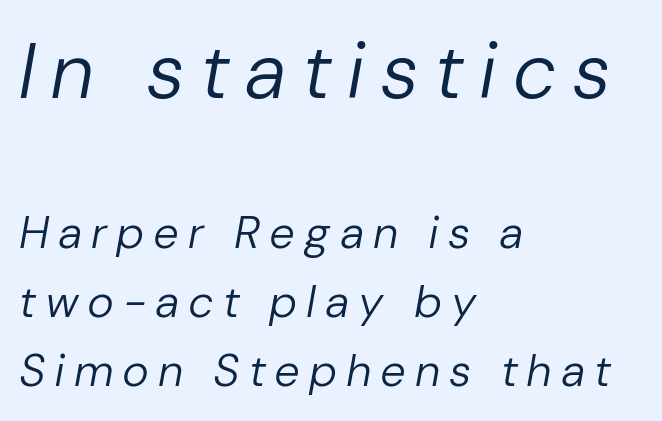
Q: Is the text bold? A: No.
Q: Is the text italic (slanted)? A: Yes, it leans right by about 10 degrees.
Q: Is the text underlined? A: No.
Q: How is the paragraph aligned? A: Left-aligned.
Q: Is the spacing between letters normal or unusually wide? A: Unusually wide.
Q: Is the spacing between lines tight, normal or loose? A: Normal.
Q: Which block of text is set in a larger size, the first (top) or the second (bottom)? A: The first (top) one.
Q: Width (condensed, normal, or wide)? A: Normal.
Q: Stroke contrast? A: Low.
Q: x-height? A: Medium.
Q: Monospaced? A: No.
